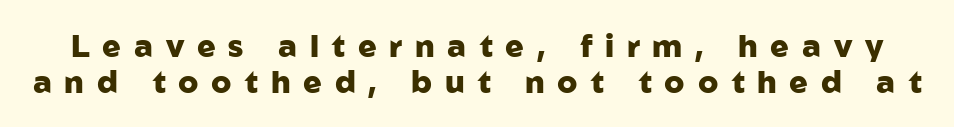
Q: Is the text bold? A: Yes.
Q: Is the text italic (slanted)? A: No, it is upright.
Q: Is the typeface a serif or a sans-serif typeface? A: Sans-serif.
Q: Is the text underlined? A: No.
Q: Is the spacing between letters normal or unusually wide? A: Unusually wide.
Q: Width (condensed, normal, or wide)? A: Normal.
Q: Stroke contrast? A: Low.
Q: x-height? A: Medium.
Q: Monospaced? A: No.
